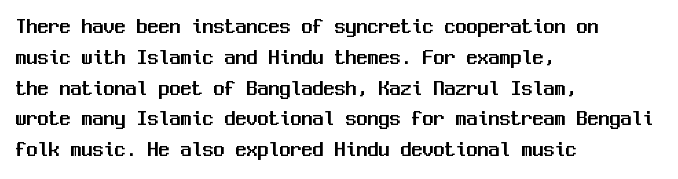
The image shows 22 px text type, upright; set left-aligned, normal line spacing (1.4x), normal letter spacing, not underlined.
